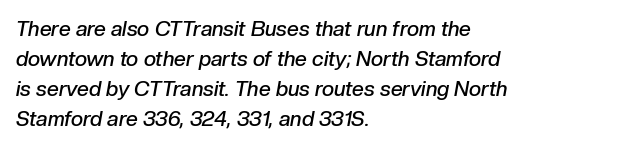
{"italic": "yes", "lean": "right", "slant_degrees": 10, "bold": "semi", "underline": "no", "align": "left", "line_spacing": "normal", "line_spacing_ratio": 1.43, "letter_spacing": "normal", "letter_spacing_em": 0.0, "glyph_px": 21}
